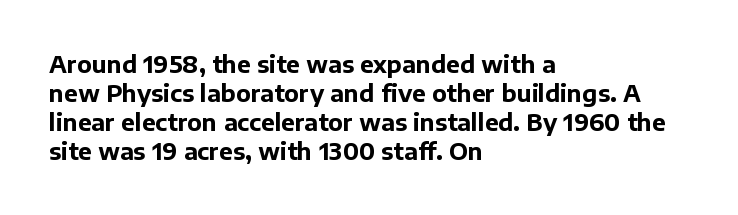
Q: Is the text bold? A: Yes.
Q: Is the text italic (slanted)? A: No, it is upright.
Q: Is the text underlined? A: No.
Q: How is the paragraph aligned? A: Left-aligned.
Q: Is the spacing between letters normal or unusually wide? A: Normal.
Q: Is the spacing between lines tight, normal or loose? A: Normal.
